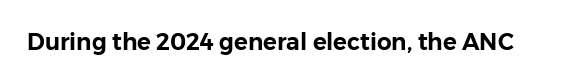
Each word holds together tightly as a unit, with standard inter-letter gaps. Posture: upright roman. The specimen omits any rule beneath the text block's lines.
